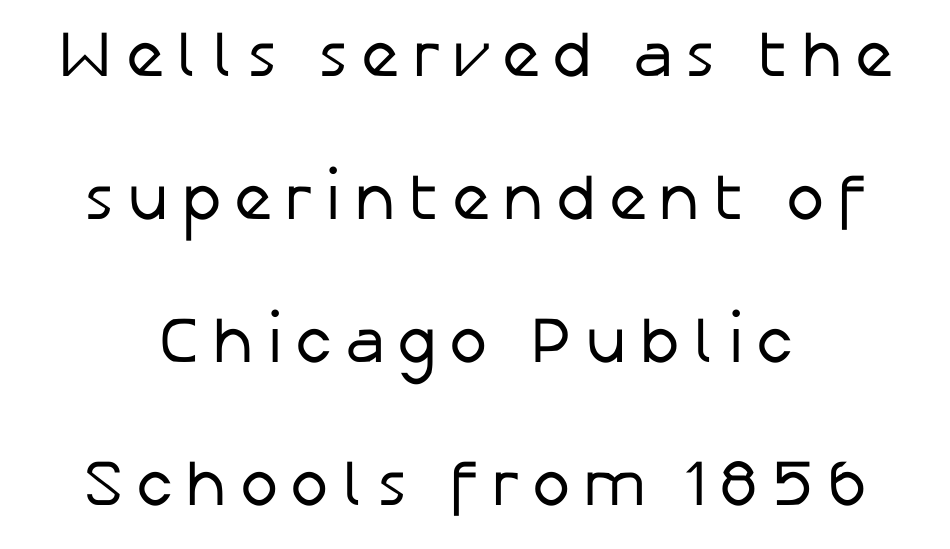
Q: Is the text bold? A: No.
Q: Is the text italic (slanted)? A: No, it is upright.
Q: Is the typeface a serif or a sans-serif typeface? A: Sans-serif.
Q: Is the text underlined? A: No.
Q: How is the paragraph aligned? A: Centered.
Q: Is the spacing between lines tight, normal or loose? A: Loose.
Q: Width (condensed, normal, or wide)? A: Normal.
Q: Stroke contrast? A: Low.
Q: x-height? A: Medium.
Q: Monospaced? A: No.
